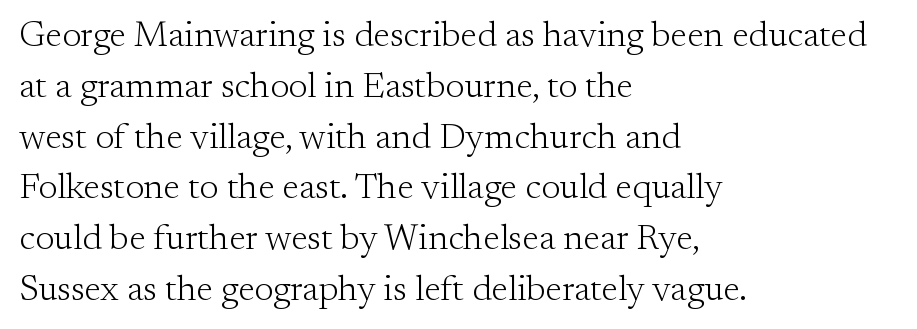
{"serif": "yes", "italic": "no", "bold": "no", "weight": "light", "width": "normal", "stroke_contrast": "medium", "x_height": "small", "monospaced": "no", "underline": "no", "align": "left", "line_spacing": "normal", "line_spacing_ratio": 1.41, "letter_spacing": "normal", "letter_spacing_em": 0.0, "glyph_px": 36}
